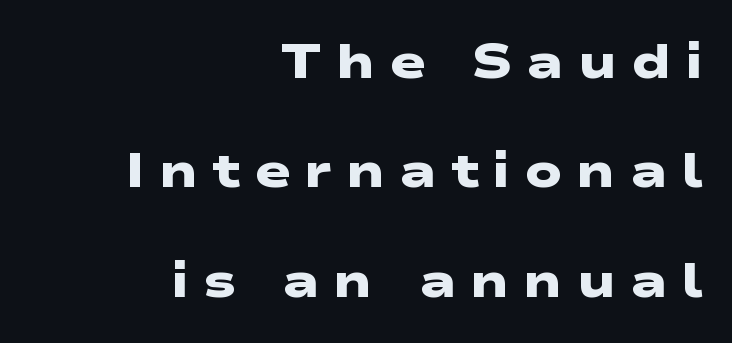
Q: Is the text bold? A: Yes.
Q: Is the typeface a serif or a sans-serif typeface? A: Sans-serif.
Q: Is the text underlined? A: No.
Q: How is the paragraph aligned? A: Right-aligned.
Q: Is the spacing between letters normal or unusually wide? A: Unusually wide.
Q: Is the spacing between lines tight, normal or loose? A: Loose.
Q: Width (condensed, normal, or wide)? A: Wide.
Q: Stroke contrast? A: Low.
Q: x-height? A: Medium.
Q: Monospaced? A: No.
